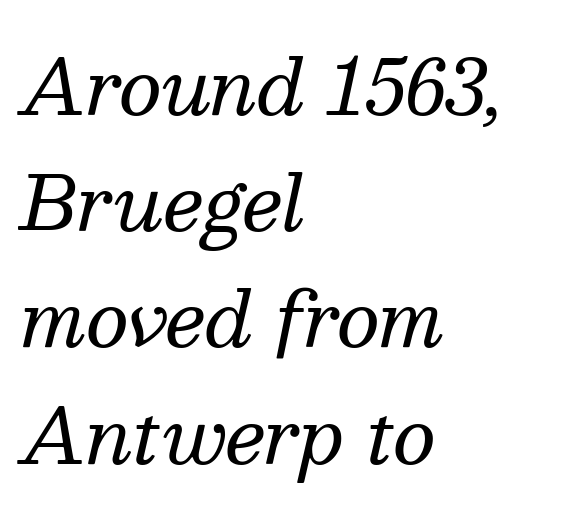
{"serif": "yes", "italic": "yes", "lean": "right", "slant_degrees": 13, "bold": "no", "weight": "regular", "width": "normal", "stroke_contrast": "medium", "x_height": "medium", "monospaced": "no", "underline": "no", "align": "left", "line_spacing": "normal", "line_spacing_ratio": 1.55, "letter_spacing": "normal", "letter_spacing_em": 0.0, "glyph_px": 75}
